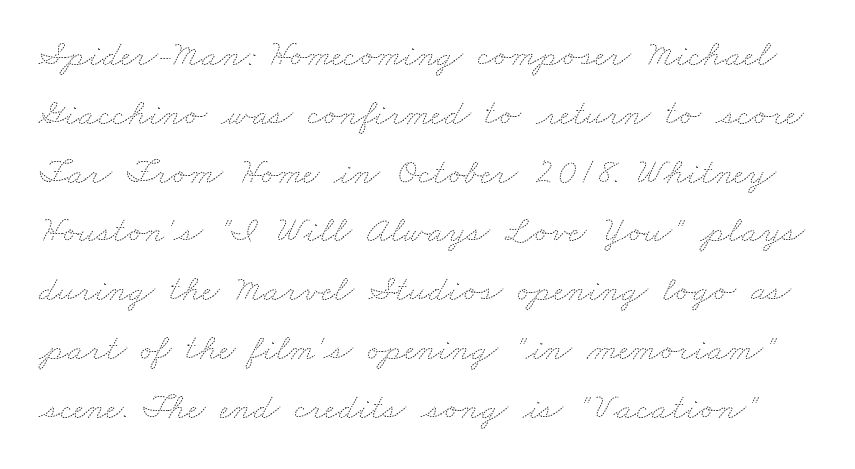
{"bold": "no", "weight": "thin", "width": "wide", "stroke_contrast": "medium", "x_height": "small", "monospaced": "no", "underline": "no", "line_spacing": "normal", "line_spacing_ratio": 1.59, "letter_spacing": "normal", "letter_spacing_em": 0.0, "glyph_px": 37}
